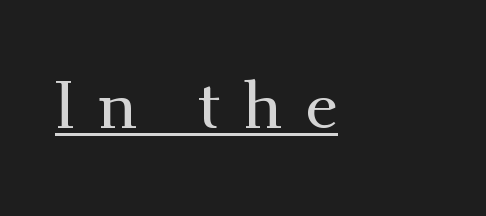
The image shows 66 px serif type, upright; set unusually wide letter spacing (+0.34 em), underlined; medium stroke contrast and a small x-height.
